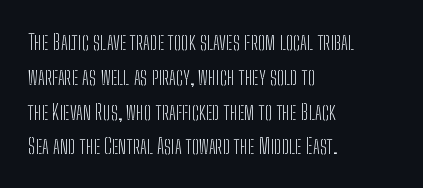
All the whitespace from short lines collects on the right. No extra tracking has been applied to these lines. Characters remain perfectly vertical along every line. The space beneath each line is pristine and unruled. Vertical stems look standard width or narrower in stroke.
